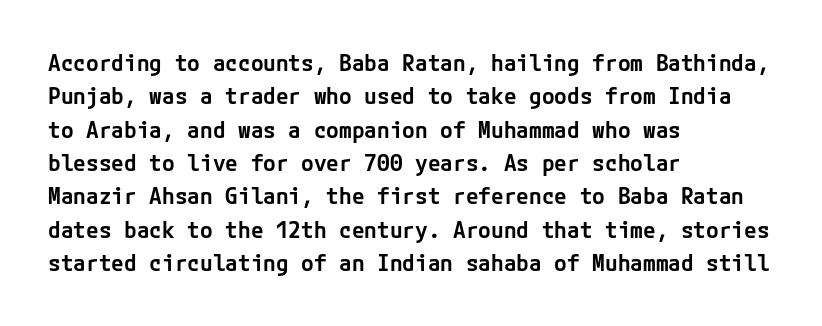
Q: Is the text bold? A: Semi-bold.
Q: Is the text italic (slanted)? A: No, it is upright.
Q: Is the text underlined? A: No.
Q: How is the paragraph aligned? A: Left-aligned.
Q: Is the spacing between letters normal or unusually wide? A: Normal.
Q: Is the spacing between lines tight, normal or loose? A: Normal.
